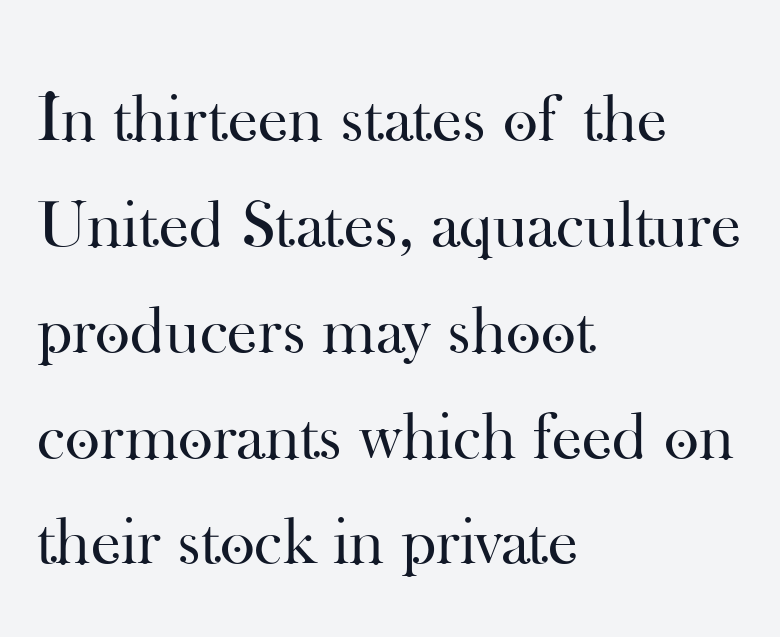
Q: Is the text bold? A: No.
Q: Is the text italic (slanted)? A: No, it is upright.
Q: Is the typeface a serif or a sans-serif typeface? A: Serif.
Q: Is the text underlined? A: No.
Q: How is the paragraph aligned? A: Left-aligned.
Q: Is the spacing between letters normal or unusually wide? A: Normal.
Q: Is the spacing between lines tight, normal or loose? A: Normal.
Q: Width (condensed, normal, or wide)? A: Normal.
Q: Stroke contrast? A: High.
Q: x-height? A: Small.
Q: Monospaced? A: No.
